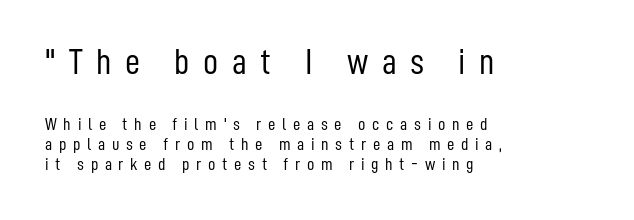
Q: Is the text bold? A: No.
Q: Is the text italic (slanted)? A: No, it is upright.
Q: Is the typeface a serif or a sans-serif typeface? A: Sans-serif.
Q: Is the text underlined? A: No.
Q: How is the paragraph aligned? A: Left-aligned.
Q: Is the spacing between letters normal or unusually wide? A: Unusually wide.
Q: Is the spacing between lines tight, normal or loose? A: Tight.
Q: Which block of text is set in a larger size, the first (top) or the second (bottom)? A: The first (top) one.
Q: Width (condensed, normal, or wide)? A: Condensed.
Q: Stroke contrast? A: Low.
Q: x-height? A: Medium.
Q: Monospaced? A: No.
